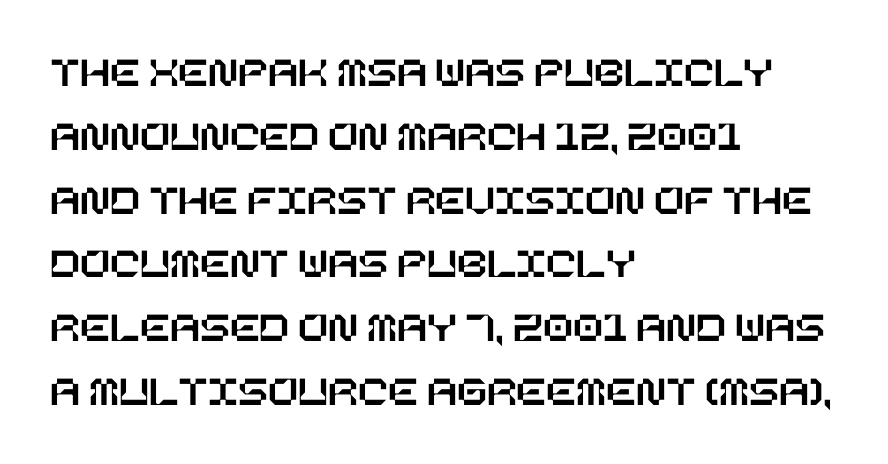
Q: Is the text italic (slanted)? A: No, it is upright.
Q: Is the text underlined? A: No.
Q: How is the paragraph aligned? A: Left-aligned.
Q: Is the spacing between letters normal or unusually wide? A: Normal.
Q: Is the spacing between lines tight, normal or loose? A: Normal.
Q: Width (condensed, normal, or wide)? A: Normal.
Q: Stroke contrast? A: Low.
Q: x-height? A: Large.
